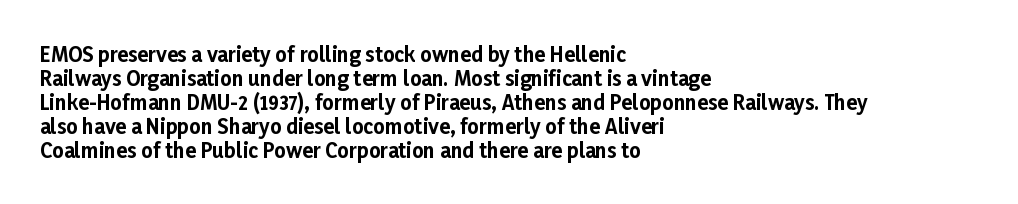
{"italic": "no", "bold": "yes", "underline": "no", "align": "left", "line_spacing_ratio": 1.2, "letter_spacing": "normal", "letter_spacing_em": 0.0, "glyph_px": 20}
